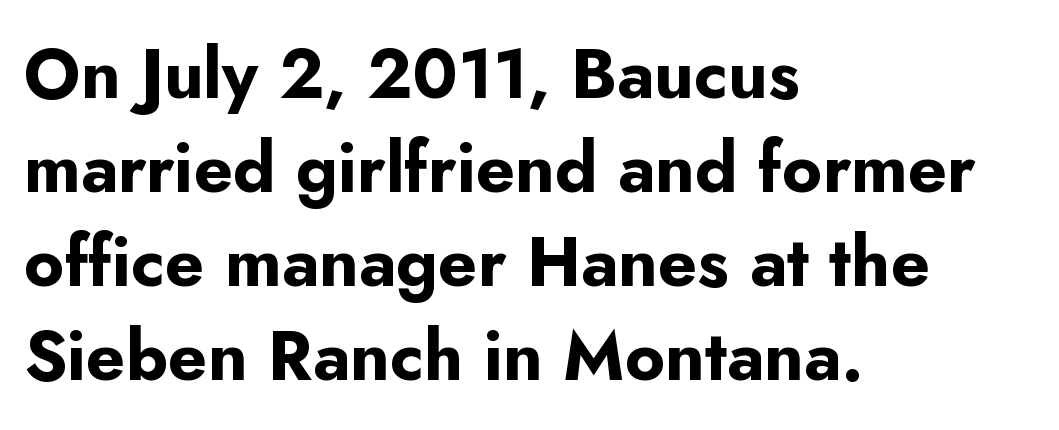
A normal amount of white space separates one row of letters from the next. Proportional: the letters do not fall into vertical columns. Plain, unruled lines of type. The face used here is rendered with its standard letterfit. Compared with a centered layout, this one pins lines to the left instead. Is this a sans? Yes — the strokes have no serifs.
